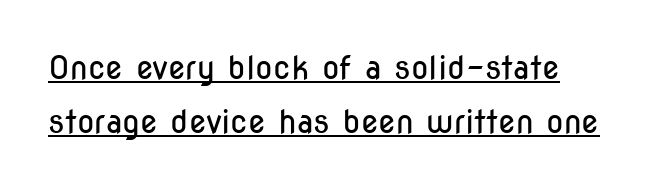
How would I describe the line gaps? Plain and ordinary. Proportional: the letters do not fall into vertical columns. A typographer would call this underscored text. Heft: none added — not bold. Nothing sits at the stroke ends, so this counts as sans-serif. Italic? Not at all — the glyphs are vertical.
